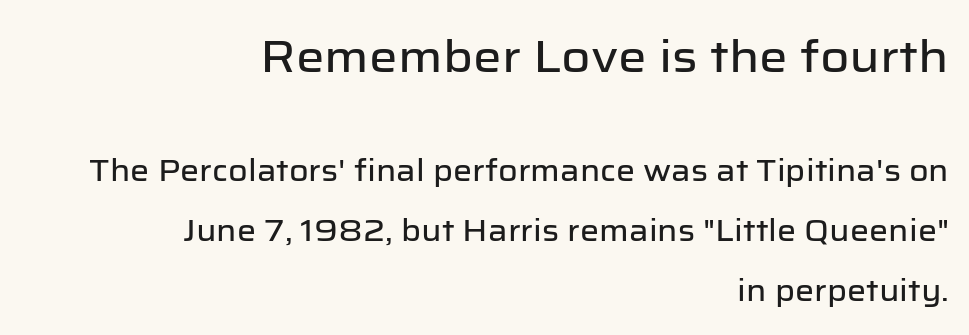
The emphasis by scale lands on block number one, above. The face used here is a sans, in the tradition of grotesques and geometrics. The passage is arranged like a letterhead date or caption credit — flush right. The vertical gap from one line to the next is large. The letters stand straight up with perfectly vertical stems.
